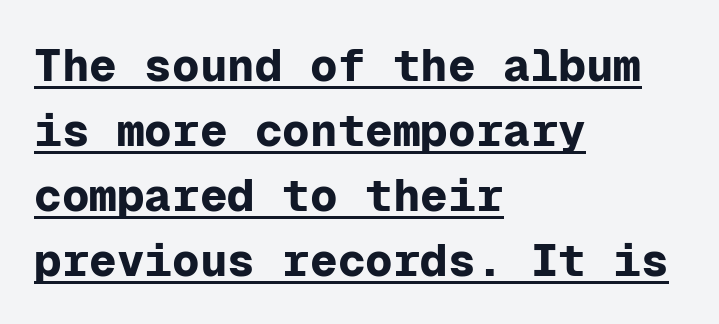
The face used here is rendered with its standard letterfit. Alignment: flush left. You could count columns in this text — the font is strictly monospaced. On the weight axis this lands at bold, roughly 700. Stroke terminals: plain, sans-serif. This sample uses an upright cut, with every glyph sitting square on the baseline.
